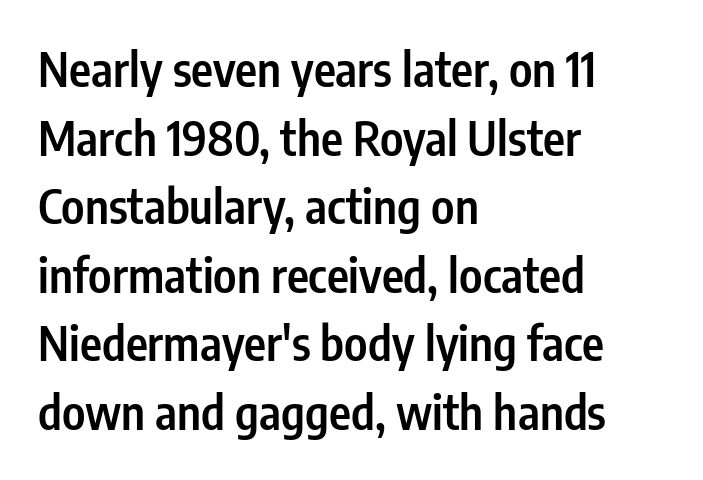
Q: Is the text bold? A: Semi-bold.
Q: Is the text italic (slanted)? A: No, it is upright.
Q: Is the typeface a serif or a sans-serif typeface? A: Sans-serif.
Q: Is the text underlined? A: No.
Q: How is the paragraph aligned? A: Left-aligned.
Q: Is the spacing between letters normal or unusually wide? A: Normal.
Q: Is the spacing between lines tight, normal or loose? A: Normal.
Q: Width (condensed, normal, or wide)? A: Condensed.
Q: Stroke contrast? A: Low.
Q: x-height? A: Medium.
Q: Monospaced? A: No.
